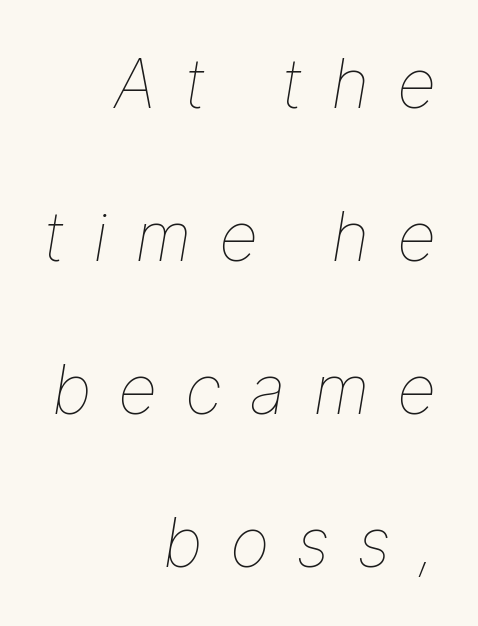
Short note: letters widely spaced. Quick note: interline space is abundant. Letters rest on an invisible, unmarked baseline. Notice how the passage keeps a crisp vertical edge on the right only.
